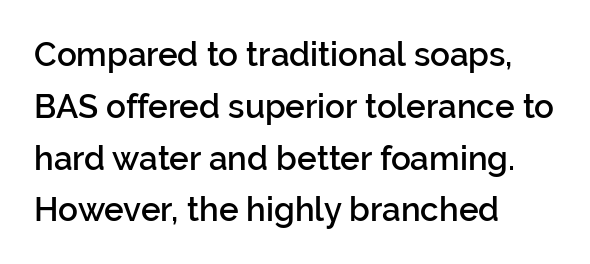
Q: Is the text bold? A: Semi-bold.
Q: Is the text italic (slanted)? A: No, it is upright.
Q: Is the typeface a serif or a sans-serif typeface? A: Sans-serif.
Q: Is the text underlined? A: No.
Q: How is the paragraph aligned? A: Left-aligned.
Q: Is the spacing between letters normal or unusually wide? A: Normal.
Q: Is the spacing between lines tight, normal or loose? A: Normal.
Q: Width (condensed, normal, or wide)? A: Normal.
Q: Stroke contrast? A: Low.
Q: x-height? A: Medium.
Q: Monospaced? A: No.
